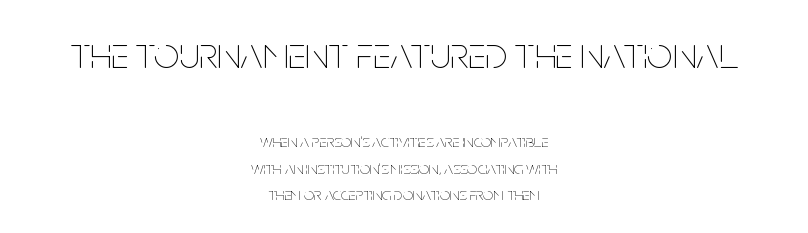
The block sitting higher on the canvas is the one with enlarged characters. What stands out about the letter spacing? Nothing — it is the standard amount. The lines sit at an ordinary, default distance from one another. Is the stroke heavy? The answer is a plain regular-or-lighter. Do the characters align in a grid? No, the font is proportional.
